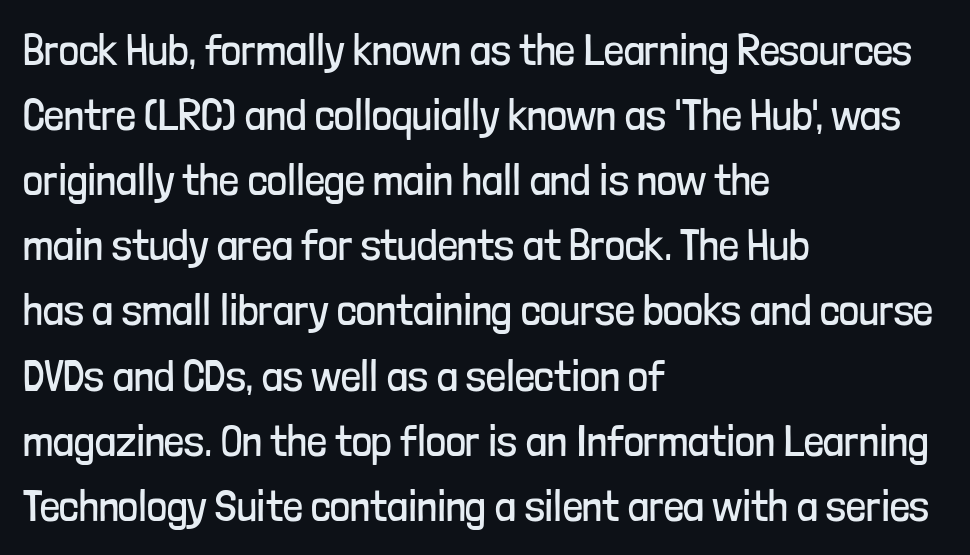
Regular leading. Reading down the block, your eye returns to a fixed left position each line. The passage shown is not bold in any degree. The rendering keeps characters at their native spacing. This rendering features lettering with no underline. The passage shown is typed in a proportional face where columns would drift.
